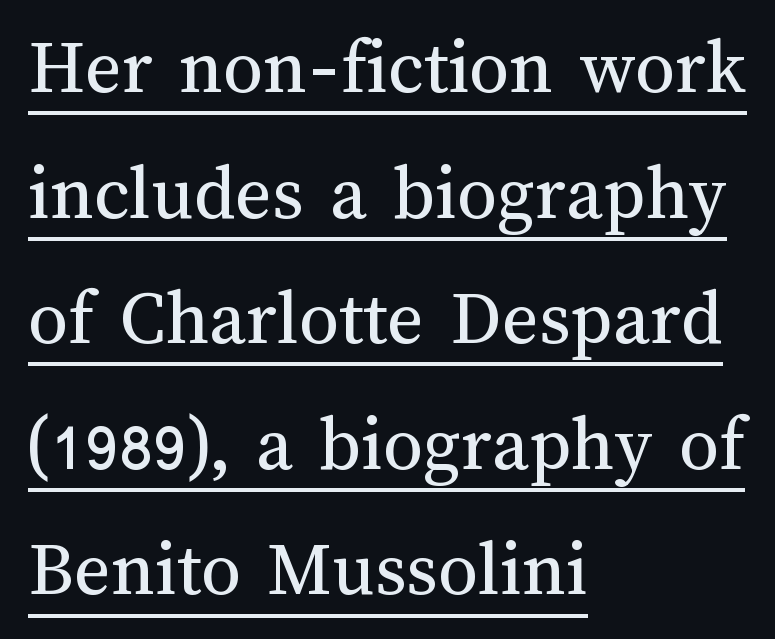
The image shows 79 px regular-weight type, upright; set left-aligned, normal line spacing (1.59x), normal letter spacing, underlined; medium stroke contrast and a medium x-height.
